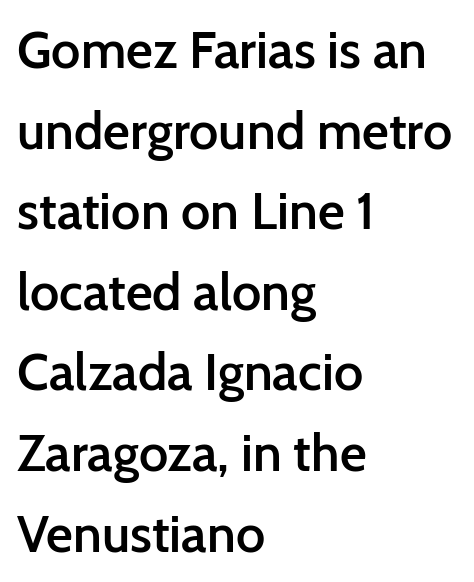
The image shows 52 px semibold sans-serif type, upright; set left-aligned, normal line spacing (1.55x), normal letter spacing, not underlined; low stroke contrast and a medium x-height.
